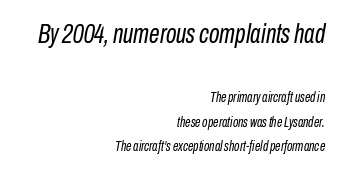
The image shows 27 px text type, italic (leaning right); set right-aligned, line spacing 1.78x, normal letter spacing, not underlined; the first (top) block is 1.93x larger.
